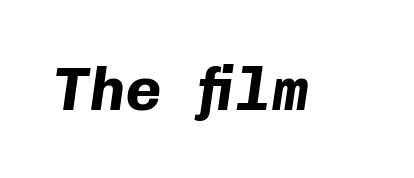
The image shows 61 px bold type, italic (leaning right), monospaced; set normal letter spacing, not underlined; low stroke contrast and a medium x-height.
